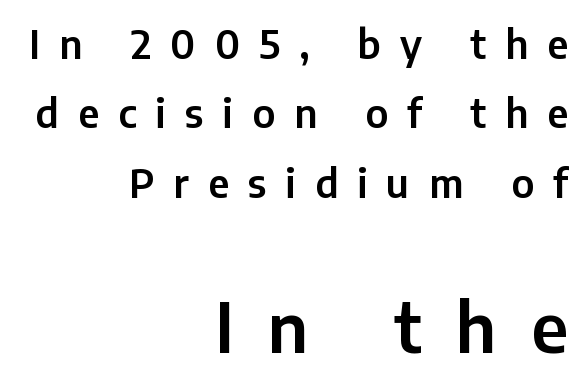
The image shows 69 px sans-serif type, upright; set right-aligned, line spacing 1.78x, unusually wide letter spacing (+0.49 em), not underlined; the second (bottom) block is 1.77x larger; low stroke contrast and a medium x-height.
